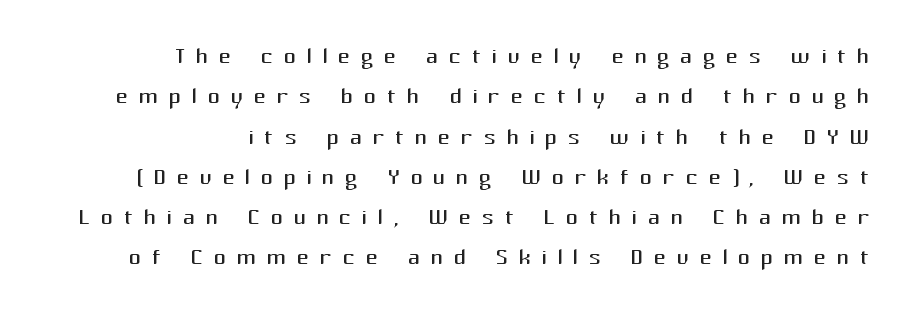
The face looks like a standard text weight, possibly lighter. Designer's note — italics off, roman on. A sans-serif font was chosen for this passage. Glance below the letters and you will spot only blank space. Spacing verdict: proportional, widths tailored to each character. This sample is right-justified, so line beginnings fall wherever the words allow.
